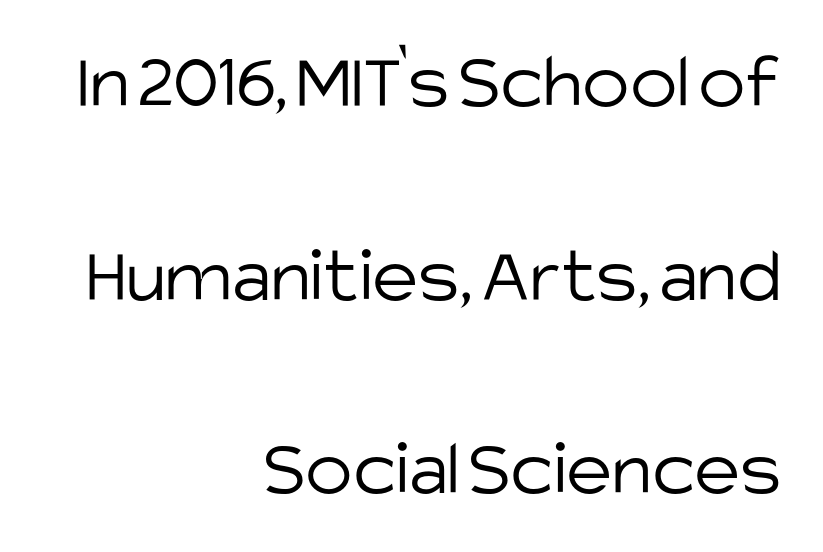
{"serif": "no", "italic": "no", "bold": "no", "weight": "light", "width": "normal", "stroke_contrast": "low", "x_height": "large", "monospaced": "no", "underline": "no", "align": "right", "line_spacing": "loose", "line_spacing_ratio": 2.45, "letter_spacing": "normal", "letter_spacing_em": 0.0, "glyph_px": 79}
